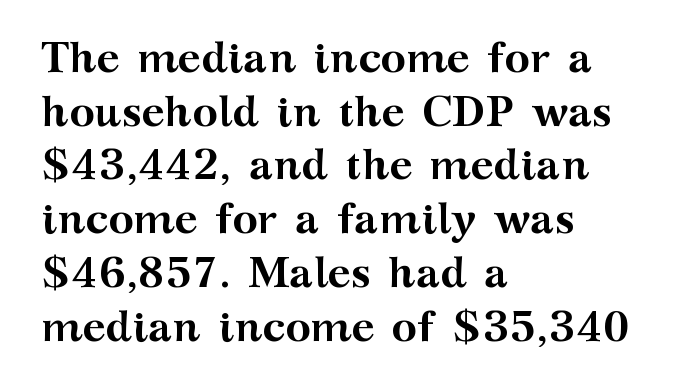
Q: Is the text bold? A: Yes.
Q: Is the text italic (slanted)? A: No, it is upright.
Q: Is the typeface a serif or a sans-serif typeface? A: Serif.
Q: Is the text underlined? A: No.
Q: How is the paragraph aligned? A: Left-aligned.
Q: Is the spacing between letters normal or unusually wide? A: Normal.
Q: Is the spacing between lines tight, normal or loose? A: Normal.
Q: Width (condensed, normal, or wide)? A: Wide.
Q: Stroke contrast? A: Medium.
Q: x-height? A: Medium.
Q: Monospaced? A: No.
